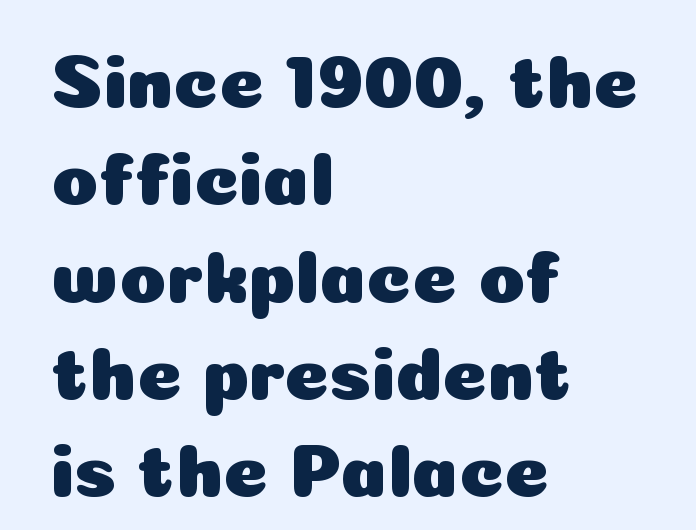
These lines are composed in type without serifs. The letters sit at their default tracking, neither squeezed nor spread. Posture: vertical. The face used here is proportionally spaced, like ordinary book or web type. The paragraph has a hard left edge and a soft right edge. The rendering uses a moderate line-height, typical for paragraphs.
